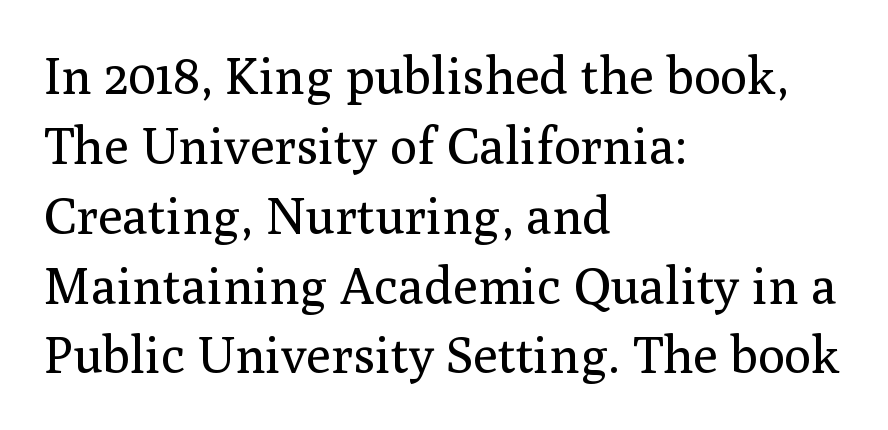
Q: Is the text bold? A: No.
Q: Is the text italic (slanted)? A: No, it is upright.
Q: Is the typeface a serif or a sans-serif typeface? A: Serif.
Q: Is the text underlined? A: No.
Q: How is the paragraph aligned? A: Left-aligned.
Q: Is the spacing between letters normal or unusually wide? A: Normal.
Q: Is the spacing between lines tight, normal or loose? A: Normal.
Q: Width (condensed, normal, or wide)? A: Normal.
Q: Stroke contrast? A: Medium.
Q: x-height? A: Medium.
Q: Monospaced? A: No.
